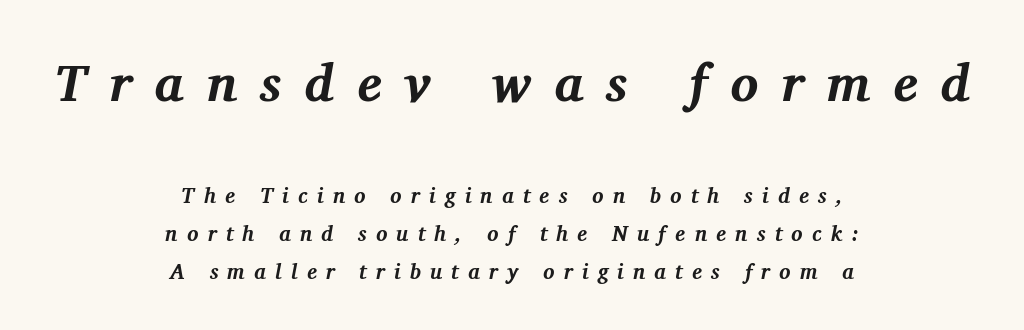
{"serif": "yes", "italic": "yes", "lean": "right", "slant_degrees": 11, "bold": "yes", "weight": "bold", "width": "normal", "stroke_contrast": "medium", "x_height": "medium", "monospaced": "no", "underline": "no", "align": "center", "line_spacing_ratio": 1.8, "letter_spacing": "wide", "letter_spacing_em": 0.44, "larger_block": "first", "size_ratio": 2.48, "glyph_px": 52}
